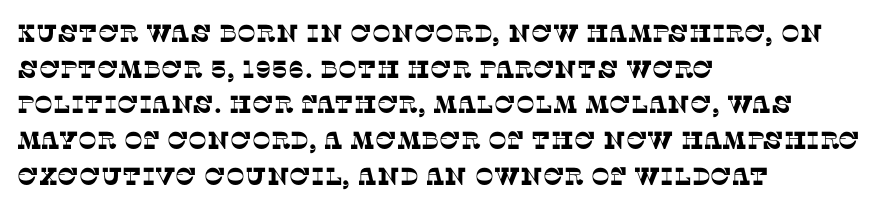
Q: Is the text underlined? A: No.
Q: How is the paragraph aligned? A: Left-aligned.
Q: Is the spacing between letters normal or unusually wide? A: Normal.
Q: Is the spacing between lines tight, normal or loose? A: Normal.
